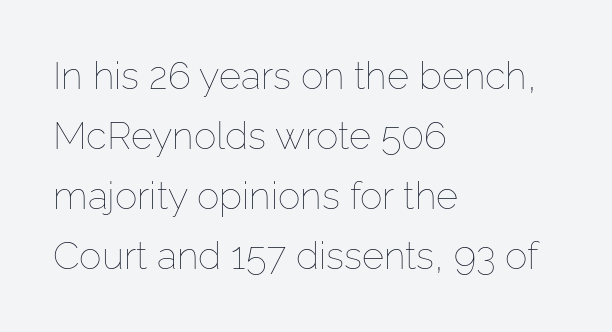
The image shows 38 px thin type, upright; set left-aligned, normal line spacing (1.58x), normal letter spacing, not underlined; low stroke contrast and a medium x-height.
